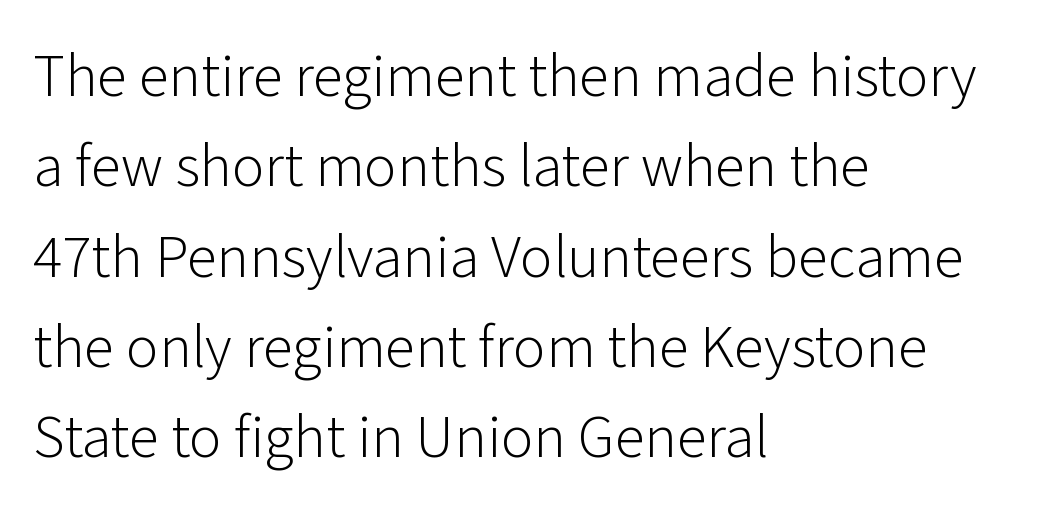
Q: Is the text bold? A: No.
Q: Is the text italic (slanted)? A: No, it is upright.
Q: Is the typeface a serif or a sans-serif typeface? A: Sans-serif.
Q: Is the text underlined? A: No.
Q: How is the paragraph aligned? A: Left-aligned.
Q: Is the spacing between letters normal or unusually wide? A: Normal.
Q: Is the spacing between lines tight, normal or loose? A: Normal.
Q: Width (condensed, normal, or wide)? A: Normal.
Q: Stroke contrast? A: Low.
Q: x-height? A: Medium.
Q: Monospaced? A: No.
